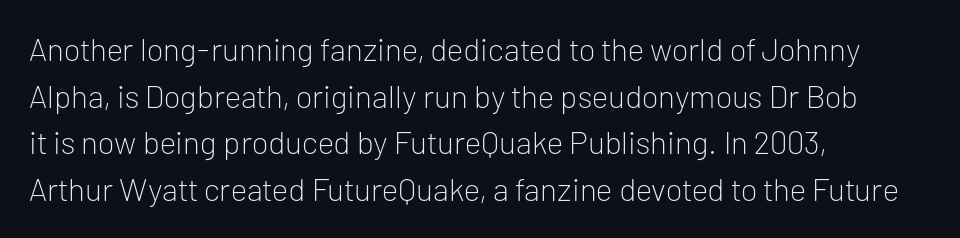
{"serif": "no", "italic": "no", "bold": "no", "weight": "light", "width": "normal", "stroke_contrast": "low", "x_height": "medium", "monospaced": "no", "underline": "no", "align": "left", "line_spacing": "normal", "line_spacing_ratio": 1.46, "letter_spacing": "normal", "letter_spacing_em": 0.0, "glyph_px": 32}
